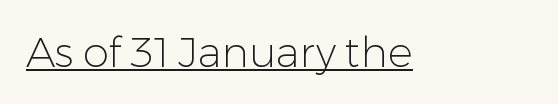
The image shows 42 px light sans-serif type, upright; set normal letter spacing, underlined; low stroke contrast and a medium x-height.
